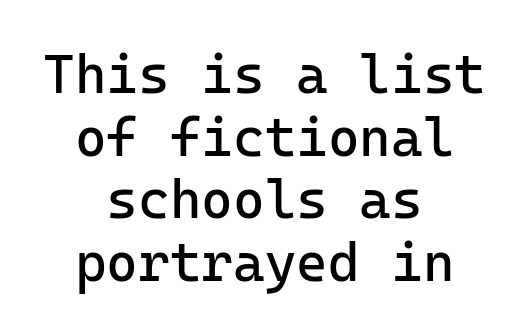
The image shows 54 px regular-weight sans-serif type, upright, monospaced; set centered, line spacing 1.16x, normal letter spacing, not underlined; low stroke contrast and a medium x-height.
